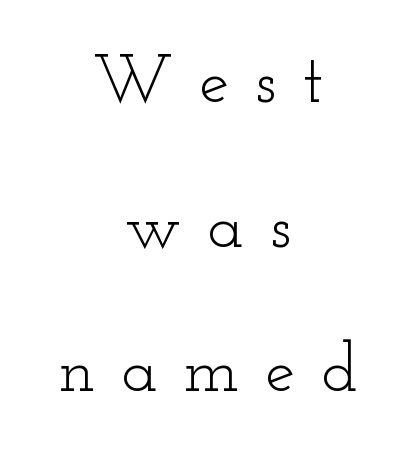
{"serif": "yes", "italic": "no", "bold": "no", "weight": "light", "width": "wide", "stroke_contrast": "low", "x_height": "small", "monospaced": "no", "underline": "no", "align": "center", "line_spacing": "loose", "line_spacing_ratio": 2.16, "letter_spacing": "wide", "letter_spacing_em": 0.39, "glyph_px": 67}
